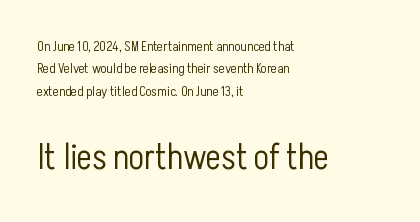
The image shows 36 px light, condensed sans-serif type, upright; set left-aligned, normal line spacing (1.6x), normal letter spacing, not underlined; the second (bottom) block is 2.57x larger; low stroke contrast and a medium x-height.
